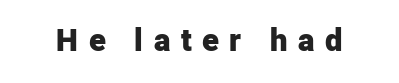
The image shows 31 px heavy sans-serif type, upright; set unusually wide letter spacing (+0.34 em), not underlined; low stroke contrast and a medium x-height.
